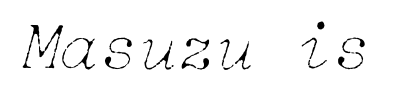
The image shows 71 px thin type, italic (leaning right); set normal letter spacing, not underlined; low stroke contrast and a medium x-height.
